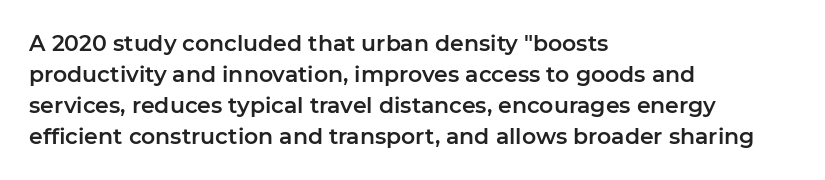
The image shows 22 px text type, upright; set left-aligned, normal line spacing (1.41x), normal letter spacing, not underlined.
